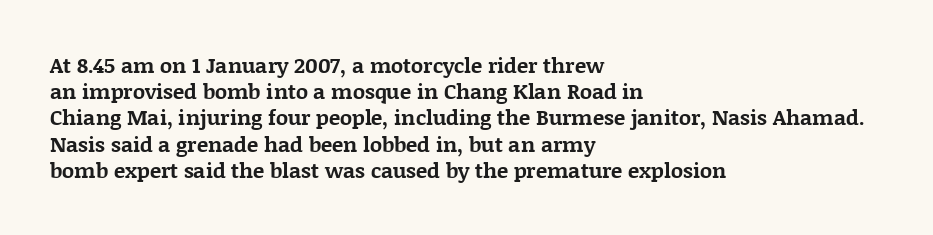
Q: Is the text bold? A: Yes.
Q: Is the text italic (slanted)? A: No, it is upright.
Q: Is the text underlined? A: No.
Q: How is the paragraph aligned? A: Left-aligned.
Q: Is the spacing between letters normal or unusually wide? A: Normal.
Q: Is the spacing between lines tight, normal or loose? A: Normal.
